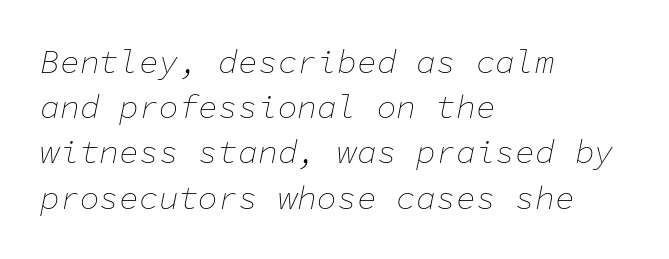
Q: Is the text bold? A: No.
Q: Is the text italic (slanted)? A: Yes, it leans right by about 11 degrees.
Q: Is the text underlined? A: No.
Q: How is the paragraph aligned? A: Left-aligned.
Q: Is the spacing between letters normal or unusually wide? A: Normal.
Q: Is the spacing between lines tight, normal or loose? A: Normal.
Q: Width (condensed, normal, or wide)? A: Normal.
Q: Stroke contrast? A: Low.
Q: x-height? A: Medium.
Q: Monospaced? A: Yes.
